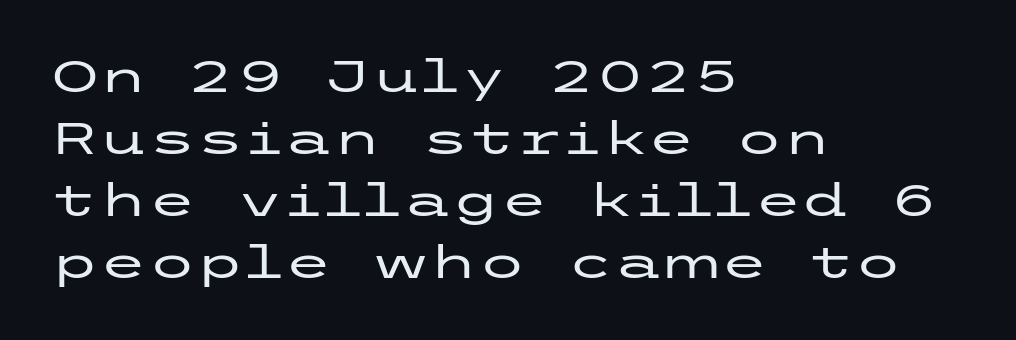
The image shows 44 px wide sans-serif type, upright; set left-aligned, normal line spacing (1.41x), normal letter spacing, not underlined; low stroke contrast and a medium x-height.
